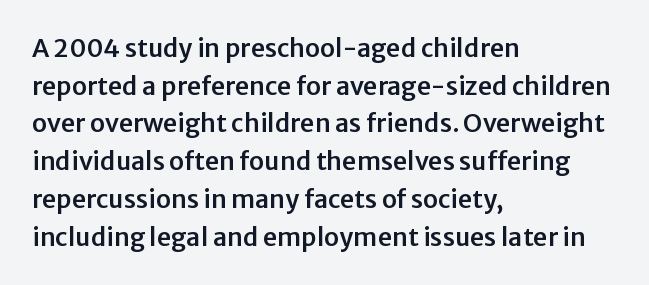
Q: Is the text italic (slanted)? A: No, it is upright.
Q: Is the text underlined? A: No.
Q: How is the paragraph aligned? A: Left-aligned.
Q: Is the spacing between letters normal or unusually wide? A: Normal.
Q: Is the spacing between lines tight, normal or loose? A: Normal.
